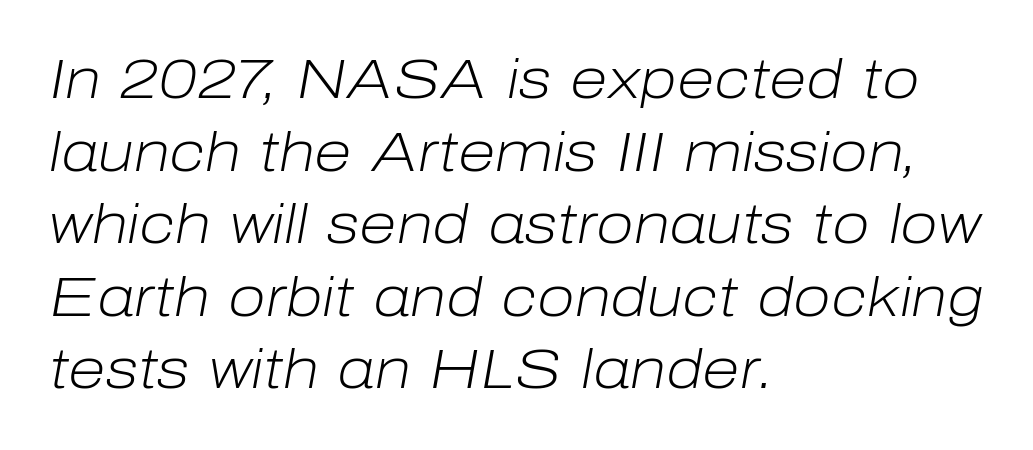
Q: Is the text bold? A: No.
Q: Is the text italic (slanted)? A: Yes, it leans right by about 10 degrees.
Q: Is the text underlined? A: No.
Q: How is the paragraph aligned? A: Left-aligned.
Q: Is the spacing between letters normal or unusually wide? A: Normal.
Q: Is the spacing between lines tight, normal or loose? A: Normal.
Q: Width (condensed, normal, or wide)? A: Normal.
Q: Stroke contrast? A: Low.
Q: x-height? A: Medium.
Q: Monospaced? A: No.
